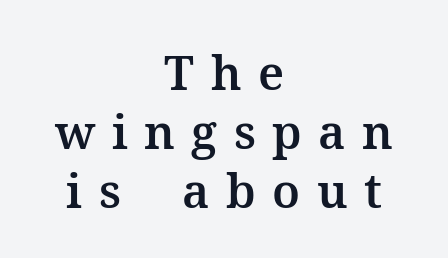
Q: Is the text italic (slanted)? A: No, it is upright.
Q: Is the typeface a serif or a sans-serif typeface? A: Serif.
Q: Is the text underlined? A: No.
Q: How is the paragraph aligned? A: Centered.
Q: Is the spacing between letters normal or unusually wide? A: Unusually wide.
Q: Is the spacing between lines tight, normal or loose? A: Normal.
Q: Width (condensed, normal, or wide)? A: Normal.
Q: Stroke contrast? A: Medium.
Q: x-height? A: Medium.
Q: Monospaced? A: No.
